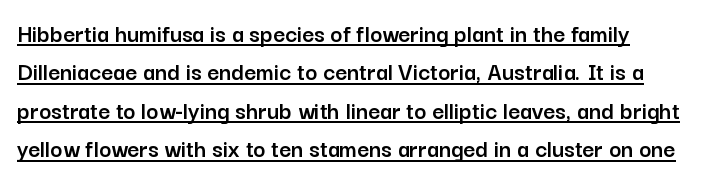
Notice how a bar underscores the lettering throughout. Every character sits straight up, as roman type does. Caption: standard tracking, unaltered. Evenly set lines give the paragraph a standard silhouette.
